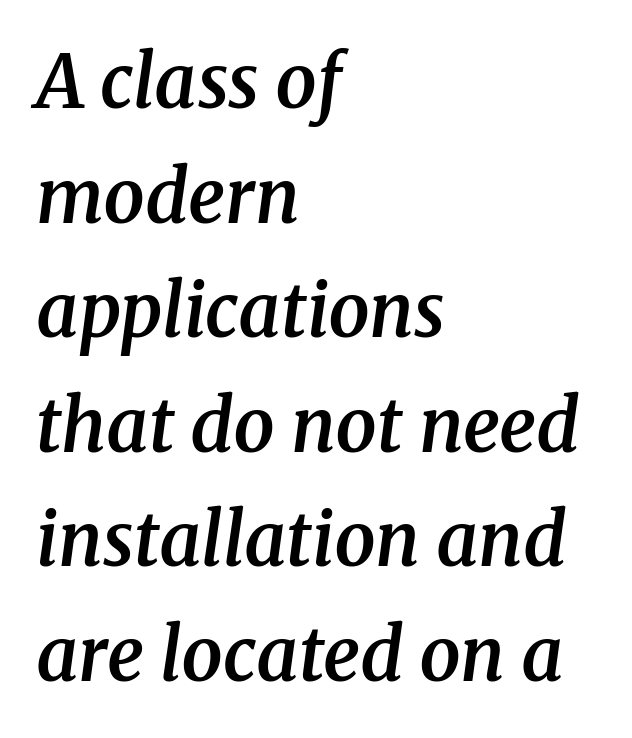
Leading matches the norm, producing a regular column. Plain, unruled lines of type. The typeface chosen for these lines features serifs. The rendering uses natural spacing where letterforms have individual widths. Rendered with sloped, italic letterforms.
